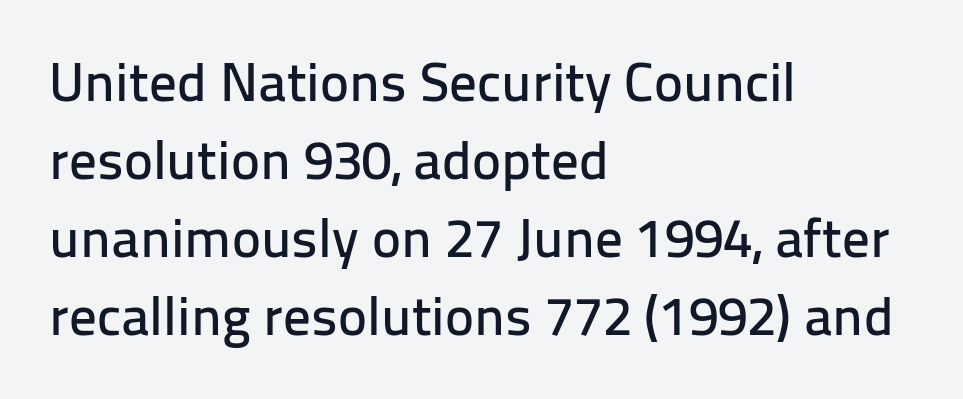
{"serif": "no", "italic": "no", "width": "normal", "stroke_contrast": "low", "x_height": "medium", "monospaced": "no", "underline": "no", "align": "left", "line_spacing": "normal", "line_spacing_ratio": 1.42, "letter_spacing": "normal", "letter_spacing_em": 0.0, "glyph_px": 55}
